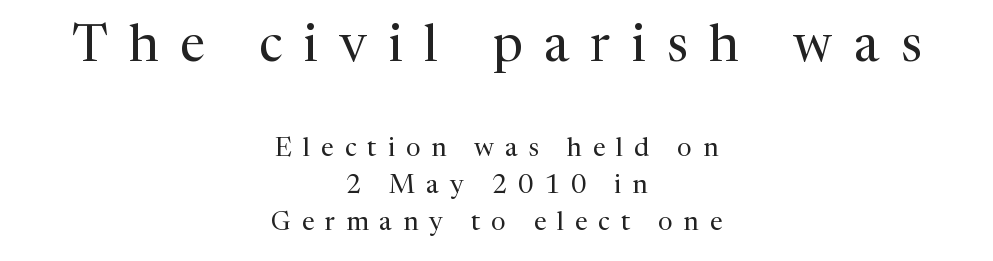
The tracking jumps out immediately: characters are airy and widely separated. The more generous point size was reserved for the upper chunk. Plain, unruled lines of type. The passage shown is typeset with a serif family. No chunkiness to these letters — they're not bold.
